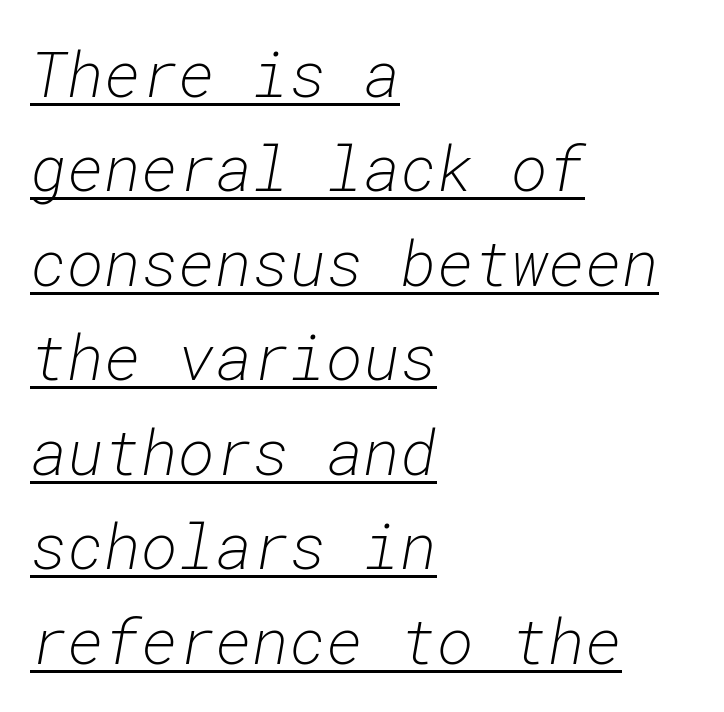
The lines in this sample share a left origin and differ only in where they stop. Glance below the letters and you will spot a drawn line. The lettering tilts uniformly, giving the passage an italic look. No chunkiness to these letters — they're not bold. What's the leading like? Ordinary, nothing unusual.
